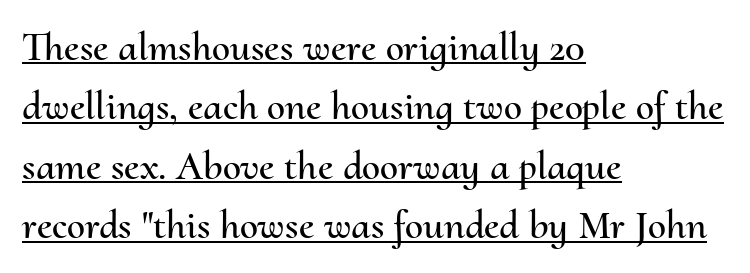
Q: Is the text italic (slanted)? A: No, it is upright.
Q: Is the text underlined? A: Yes.
Q: How is the paragraph aligned? A: Left-aligned.
Q: Is the spacing between letters normal or unusually wide? A: Normal.
Q: Is the spacing between lines tight, normal or loose? A: Normal.
Q: Width (condensed, normal, or wide)? A: Normal.
Q: Stroke contrast? A: Medium.
Q: x-height? A: Small.
Q: Monospaced? A: No.
